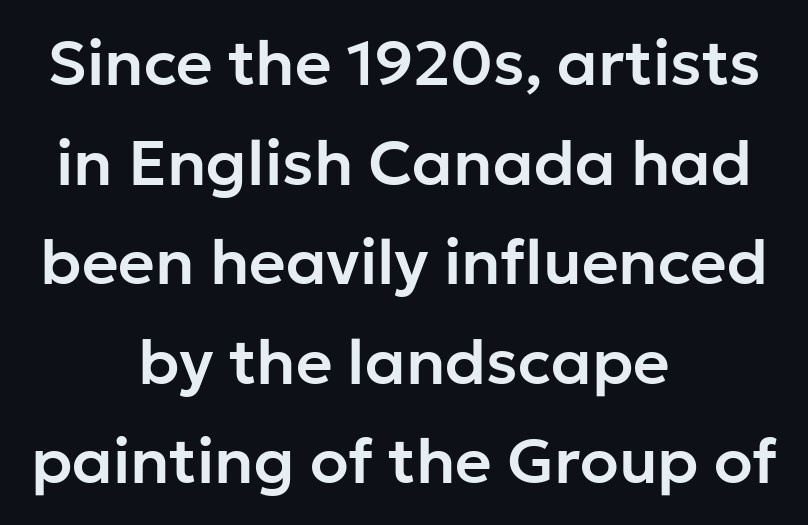
Unmarked baselines from the first word to the last. Leading matches the norm, producing a regular column. Think of a printed novel: that variable character pitch is what you see here. Casual observation: everything's sitting right in the middle.
